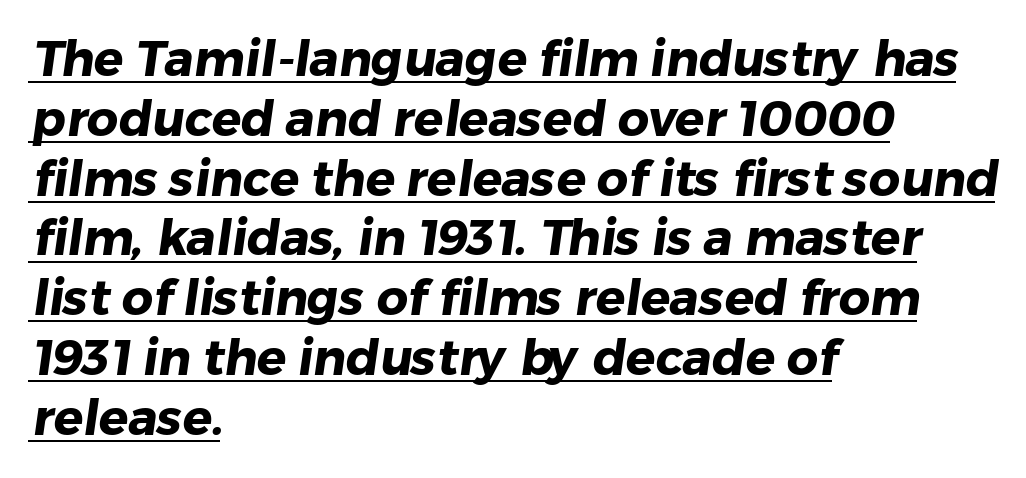
Emphasis by weight is at full strength: bold. Font category for this specimen: sans-serif. The passage is arranged the way most books set body copy — flush left. Think of a printed novel: that variable character pitch is what you see here. A typographer would call this underscored text. This rendering leaves character spacing at its baseline value.
